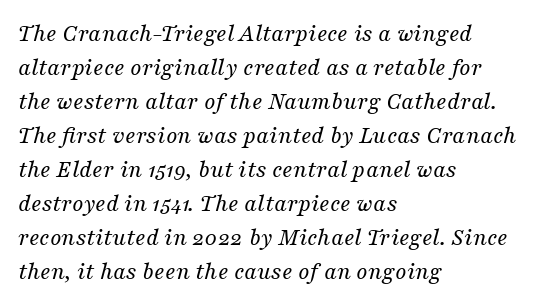
The image shows 25 px text type, italic (leaning right); set left-aligned, normal line spacing (1.36x), normal letter spacing, not underlined.
